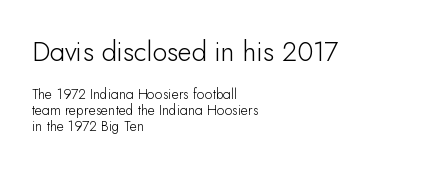
The image shows 27 px text type, upright; set left-aligned, tight line spacing (1.13x), normal letter spacing, not underlined; the first (top) block is 1.93x larger.
